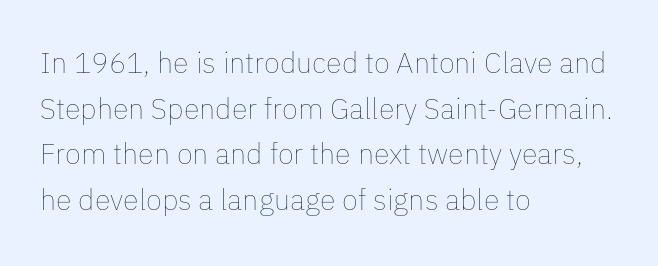
The image shows 29 px thin type, upright; set left-aligned, normal line spacing (1.57x), normal letter spacing, not underlined; low stroke contrast and a medium x-height.
